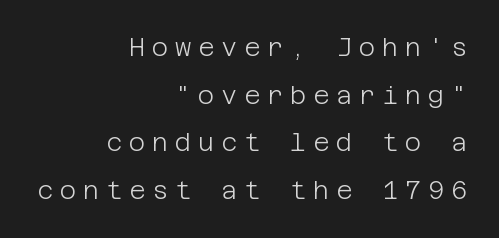
{"italic": "no", "bold": "no", "underline": "no", "align": "right", "line_spacing": "loose", "line_spacing_ratio": 1.91, "letter_spacing": "wide", "letter_spacing_em": 0.27, "glyph_px": 25}
